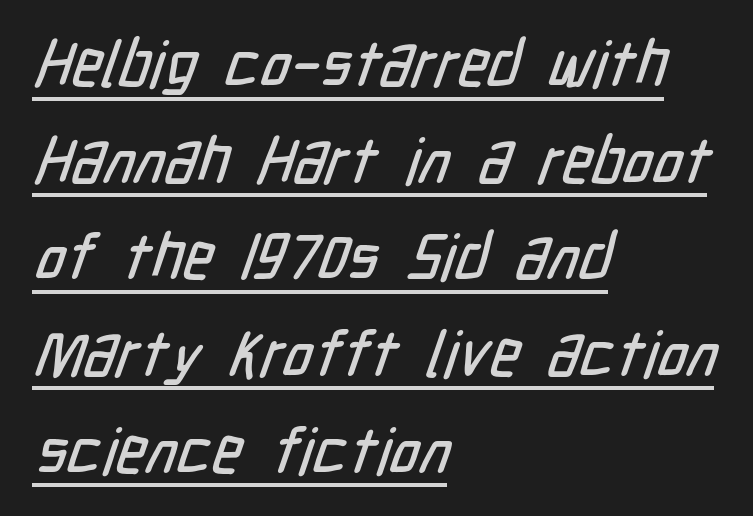
{"serif": "no", "width": "condensed", "stroke_contrast": "low", "x_height": "medium", "monospaced": "no", "underline": "yes", "align": "left", "line_spacing": "normal", "line_spacing_ratio": 1.51, "letter_spacing": "normal", "letter_spacing_em": 0.0, "glyph_px": 64}
